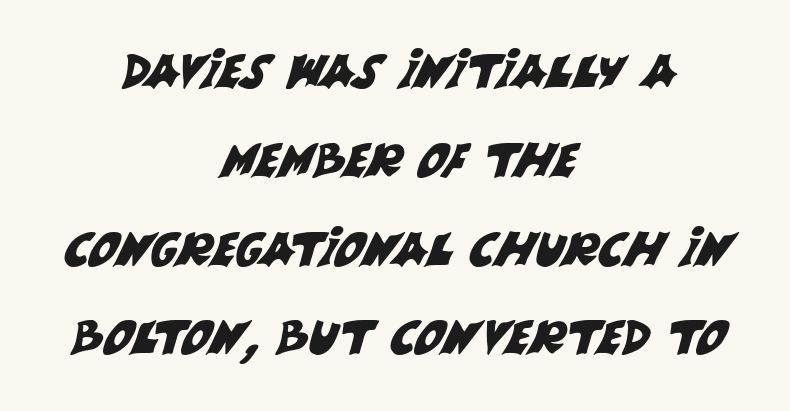
{"serif": "no", "width": "normal", "stroke_contrast": "medium", "x_height": "large", "monospaced": "no", "underline": "no", "align": "center", "line_spacing_ratio": 1.89, "letter_spacing": "normal", "letter_spacing_em": 0.0, "glyph_px": 47}
